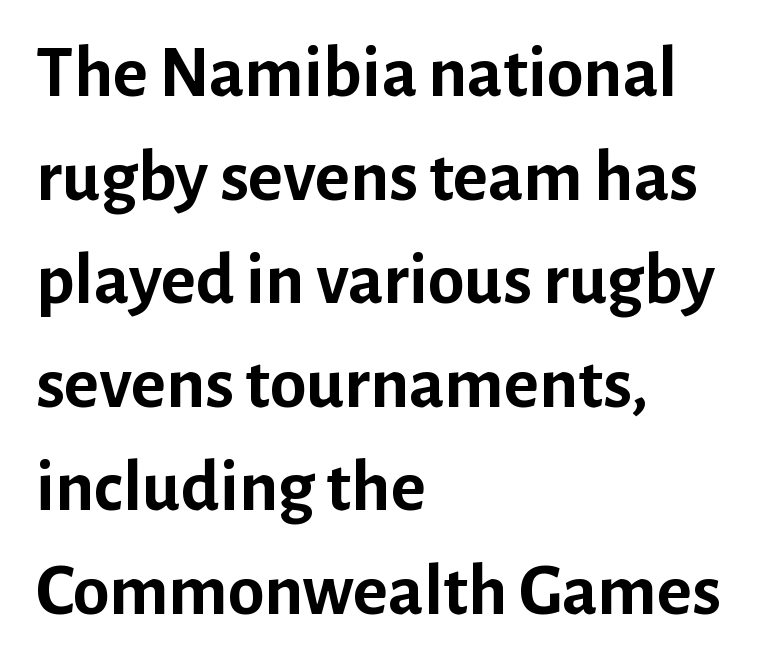
The image shows 74 px semibold sans-serif type, upright; set left-aligned, normal line spacing (1.4x), normal letter spacing, not underlined; low stroke contrast and a medium x-height.
